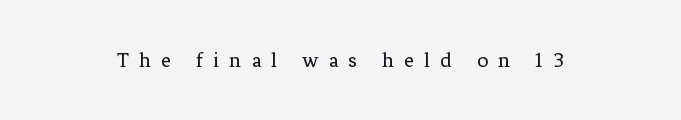
The image shows 22 px text type, upright; set unusually wide letter spacing (+0.46 em), not underlined.
